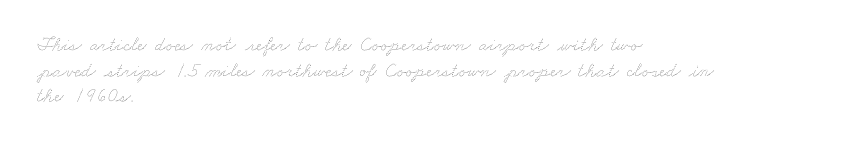
Q: Is the text bold? A: No.
Q: Is the text underlined? A: No.
Q: How is the paragraph aligned? A: Left-aligned.
Q: Is the spacing between letters normal or unusually wide? A: Normal.
Q: Is the spacing between lines tight, normal or loose? A: Normal.
